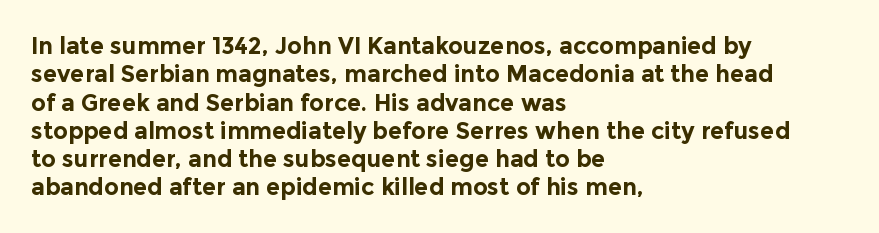
Q: Is the text bold? A: Yes.
Q: Is the text italic (slanted)? A: No, it is upright.
Q: Is the text underlined? A: No.
Q: How is the paragraph aligned? A: Left-aligned.
Q: Is the spacing between letters normal or unusually wide? A: Normal.
